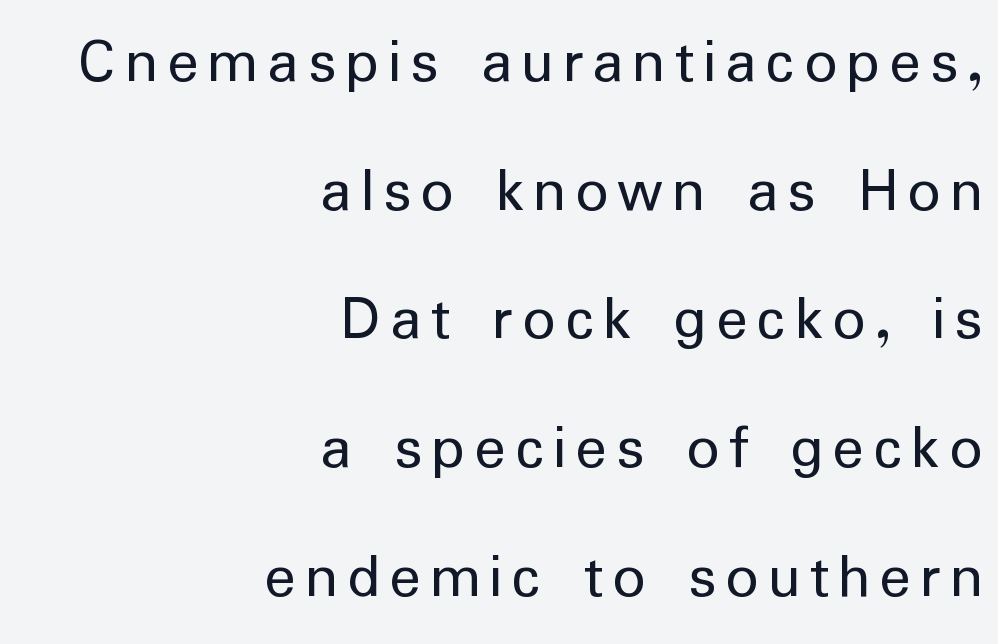
{"serif": "no", "italic": "no", "bold": "no", "weight": "regular", "width": "normal", "stroke_contrast": "low", "x_height": "medium", "monospaced": "no", "underline": "no", "align": "right", "line_spacing": "loose", "line_spacing_ratio": 1.98, "glyph_px": 65}
